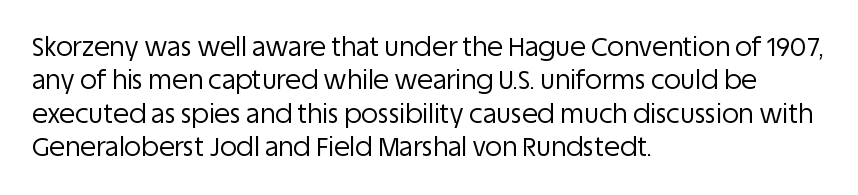
Q: Is the text bold? A: No.
Q: Is the text italic (slanted)? A: No, it is upright.
Q: Is the text underlined? A: No.
Q: How is the paragraph aligned? A: Left-aligned.
Q: Is the spacing between letters normal or unusually wide? A: Normal.
Q: Is the spacing between lines tight, normal or loose? A: Normal.
